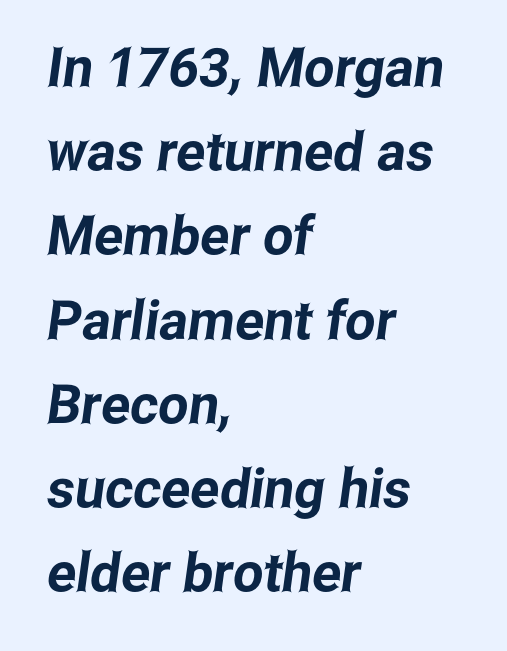
The image shows 54 px condensed sans-serif type; set left-aligned, normal line spacing (1.56x), normal letter spacing, not underlined; low stroke contrast and a medium x-height.
